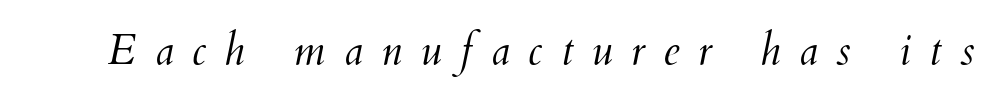
Is this a fixed-width face? No — the glyphs have proportional, varying widths. A typesetter would mark this as italic. Honestly, there is no underline to notice here at all. The passage shown has open, widely tracked lettering throughout.
